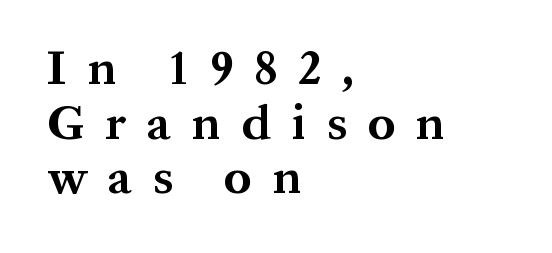
You could barely slide anything between these rows. Tracking value appears strongly positive — letters spread wide. Unmarked baselines from the first word to the last. What kind of face is this? One with serifs.
